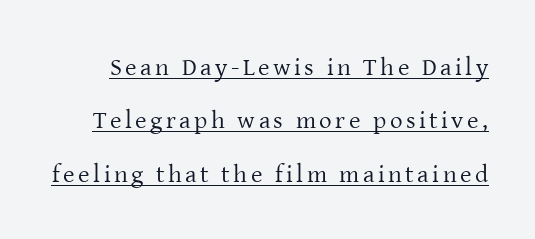
Q: Is the text bold? A: No.
Q: Is the text italic (slanted)? A: No, it is upright.
Q: Is the text underlined? A: Yes.
Q: Is the spacing between lines tight, normal or loose? A: Loose.
